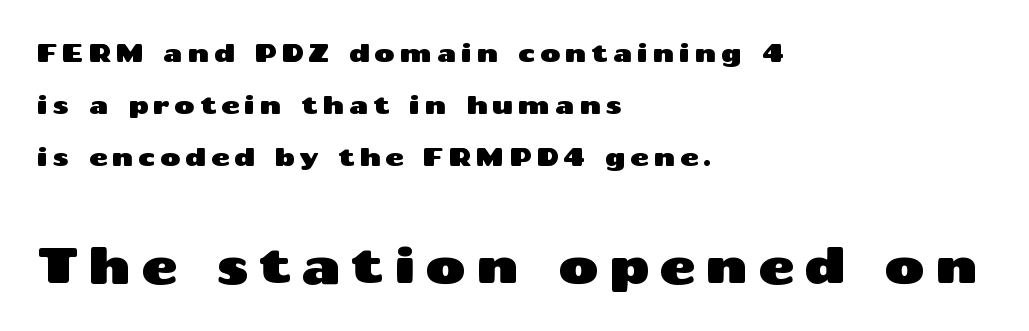
Q: Is the text italic (slanted)? A: No, it is upright.
Q: Is the typeface a serif or a sans-serif typeface? A: Sans-serif.
Q: Is the text underlined? A: No.
Q: How is the paragraph aligned? A: Left-aligned.
Q: Is the spacing between lines tight, normal or loose? A: Loose.
Q: Which block of text is set in a larger size, the first (top) or the second (bottom)? A: The second (bottom) one.
Q: Width (condensed, normal, or wide)? A: Wide.
Q: Stroke contrast? A: Medium.
Q: x-height? A: Medium.
Q: Monospaced? A: No.
